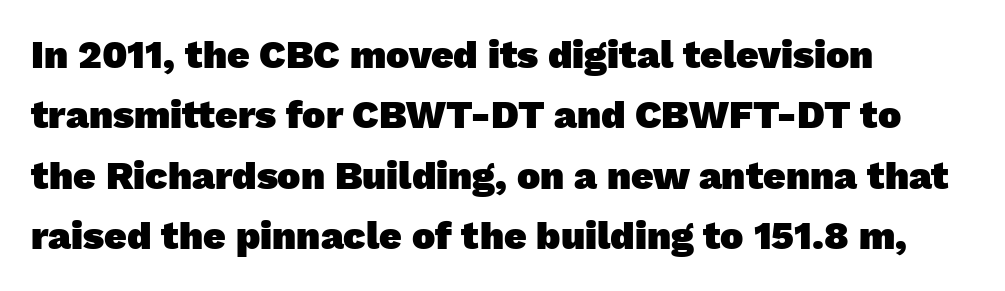
{"serif": "no", "bold": "yes", "weight": "heavy", "width": "normal", "stroke_contrast": "low", "x_height": "medium", "monospaced": "no", "underline": "no", "align": "left", "line_spacing": "normal", "line_spacing_ratio": 1.55, "letter_spacing": "normal", "letter_spacing_em": 0.0, "glyph_px": 39}
